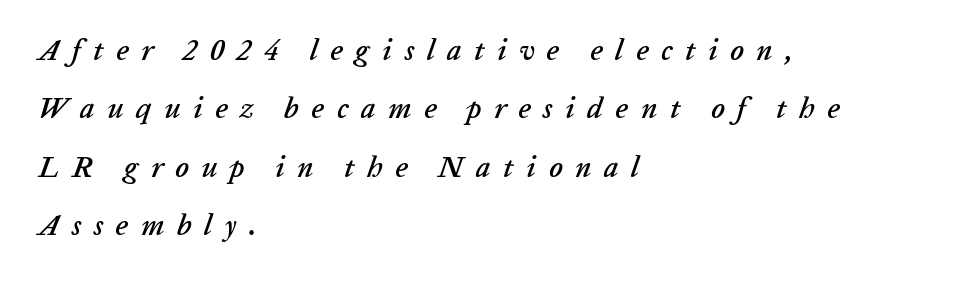
Q: Is the text italic (slanted)? A: Yes, it leans right by about 20 degrees.
Q: Is the text underlined? A: No.
Q: How is the paragraph aligned? A: Left-aligned.
Q: Is the spacing between letters normal or unusually wide? A: Unusually wide.
Q: Is the spacing between lines tight, normal or loose? A: Loose.
Q: Width (condensed, normal, or wide)? A: Normal.
Q: Stroke contrast? A: Low.
Q: x-height? A: Medium.
Q: Monospaced? A: No.
